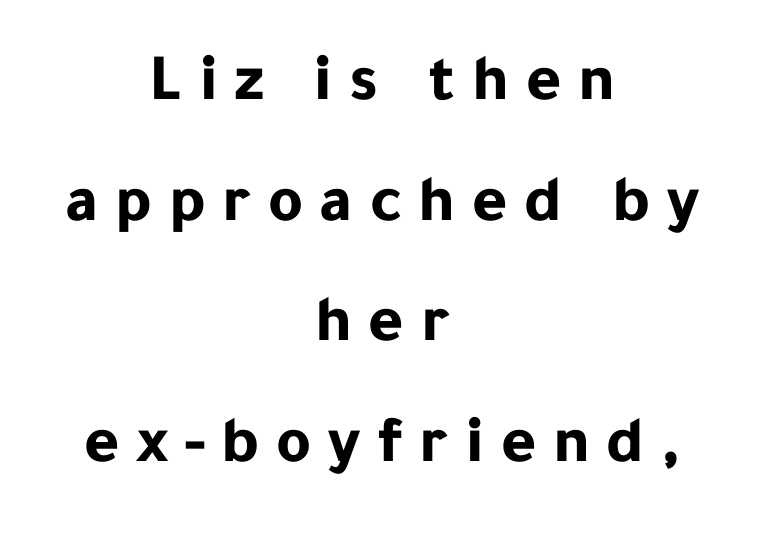
{"serif": "no", "italic": "no", "bold": "yes", "weight": "bold", "width": "normal", "stroke_contrast": "low", "x_height": "medium", "monospaced": "no", "underline": "no", "align": "center", "line_spacing_ratio": 1.8, "letter_spacing": "wide", "letter_spacing_em": 0.25, "glyph_px": 67}
